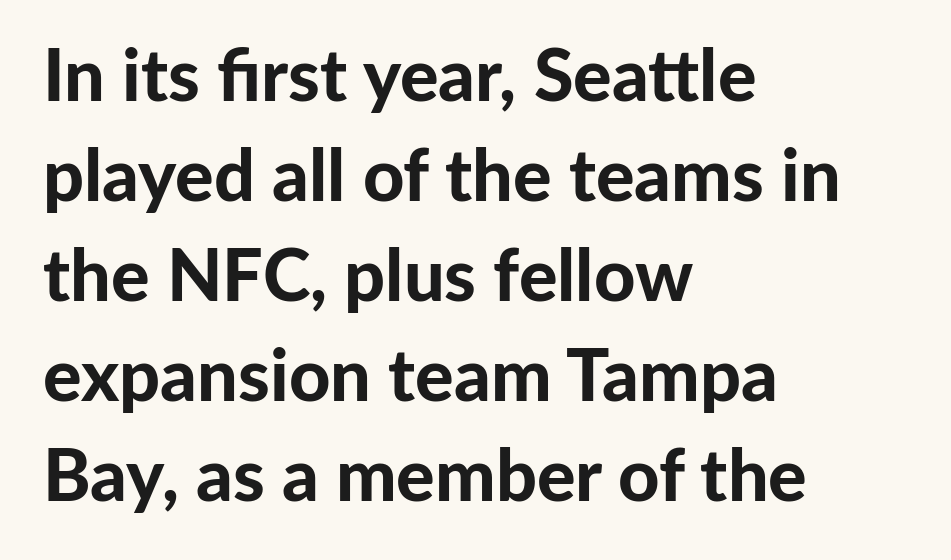
The image shows 72 px bold sans-serif type, upright; set left-aligned, normal line spacing (1.39x), normal letter spacing, not underlined; low stroke contrast and a medium x-height.
